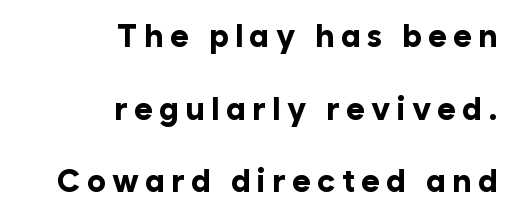
{"serif": "no", "italic": "no", "bold": "yes", "weight": "bold", "width": "normal", "stroke_contrast": "low", "x_height": "medium", "monospaced": "no", "underline": "no", "align": "right", "line_spacing": "loose", "line_spacing_ratio": 2.27, "glyph_px": 32}
